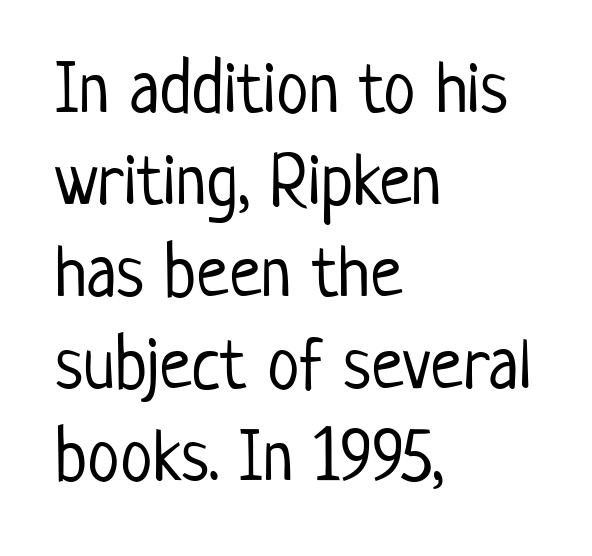
Q: Is the text bold? A: No.
Q: Is the text italic (slanted)? A: No, it is upright.
Q: Is the typeface a serif or a sans-serif typeface? A: Sans-serif.
Q: Is the text underlined? A: No.
Q: How is the paragraph aligned? A: Left-aligned.
Q: Is the spacing between letters normal or unusually wide? A: Normal.
Q: Is the spacing between lines tight, normal or loose? A: Normal.
Q: Width (condensed, normal, or wide)? A: Condensed.
Q: Stroke contrast? A: Low.
Q: x-height? A: Medium.
Q: Monospaced? A: No.
